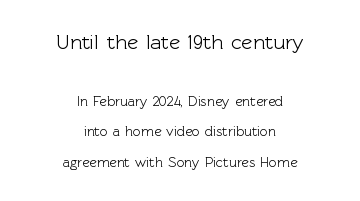
{"italic": "no", "underline": "no", "align": "center", "line_spacing": "loose", "line_spacing_ratio": 2.18, "letter_spacing": "normal", "letter_spacing_em": 0.0, "larger_block": "first", "size_ratio": 1.5, "glyph_px": 21}
